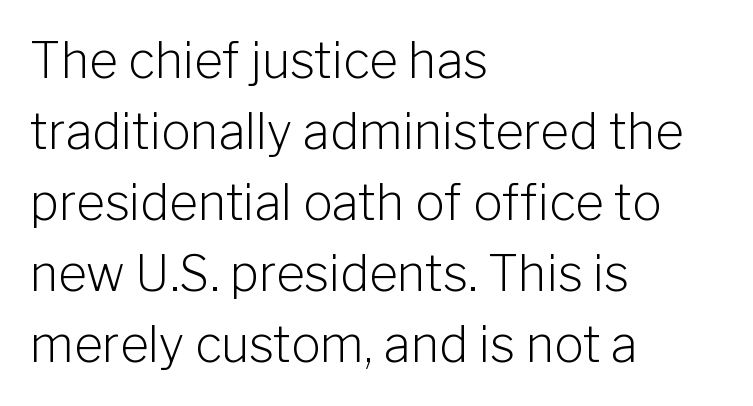
Q: Is the text bold? A: No.
Q: Is the text italic (slanted)? A: No, it is upright.
Q: Is the typeface a serif or a sans-serif typeface? A: Sans-serif.
Q: Is the text underlined? A: No.
Q: How is the paragraph aligned? A: Left-aligned.
Q: Is the spacing between letters normal or unusually wide? A: Normal.
Q: Is the spacing between lines tight, normal or loose? A: Normal.
Q: Width (condensed, normal, or wide)? A: Normal.
Q: Stroke contrast? A: Low.
Q: x-height? A: Medium.
Q: Monospaced? A: No.
